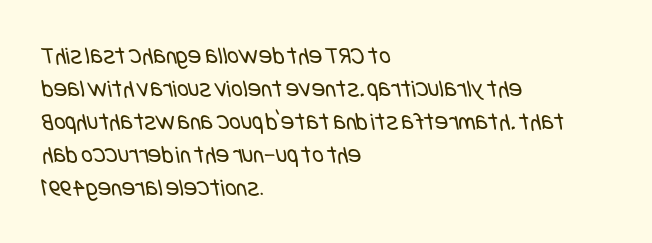
The image shows 25 px text type; set left-aligned, normal line spacing (1.32x), normal letter spacing, not underlined.
